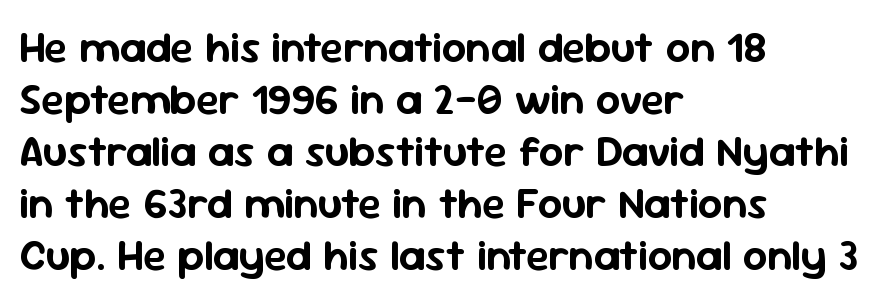
Q: Is the text italic (slanted)? A: No, it is upright.
Q: Is the typeface a serif or a sans-serif typeface? A: Sans-serif.
Q: Is the text underlined? A: No.
Q: How is the paragraph aligned? A: Left-aligned.
Q: Is the spacing between letters normal or unusually wide? A: Normal.
Q: Width (condensed, normal, or wide)? A: Normal.
Q: Stroke contrast? A: Low.
Q: x-height? A: Medium.
Q: Monospaced? A: No.
